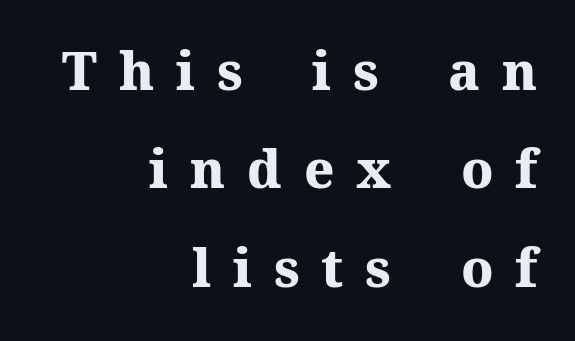
{"serif": "yes", "italic": "no", "bold": "yes", "weight": "heavy", "width": "normal", "stroke_contrast": "medium", "x_height": "medium", "monospaced": "no", "underline": "no", "align": "right", "line_spacing_ratio": 1.89, "letter_spacing": "wide", "letter_spacing_em": 0.42, "glyph_px": 52}
